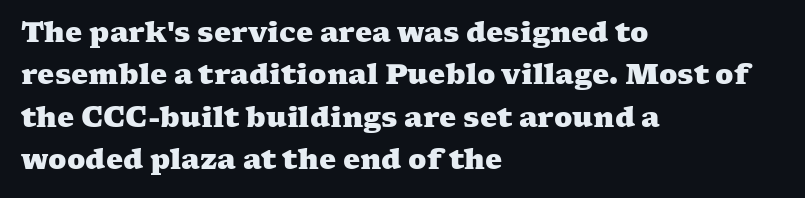
{"bold": "yes", "underline": "no", "align": "left", "line_spacing": "normal", "line_spacing_ratio": 1.57, "letter_spacing": "normal", "letter_spacing_em": 0.0, "glyph_px": 27}
